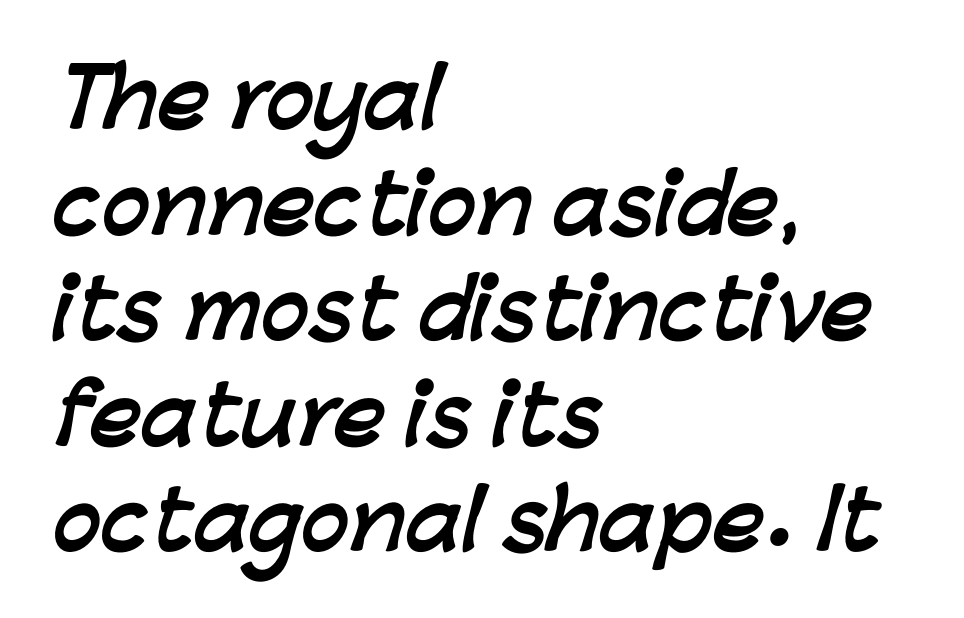
The image shows 80 px semibold sans-serif type; set left-aligned, normal line spacing (1.32x), normal letter spacing, not underlined; low stroke contrast and a medium x-height.
